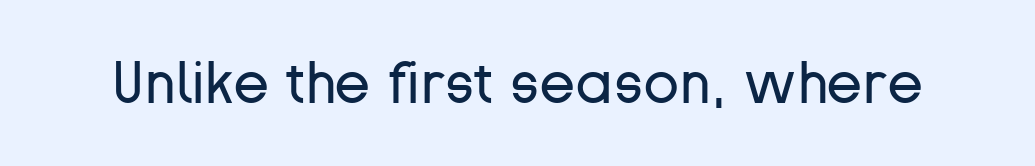
These lines are composed in type without serifs. The zone under the glyphs is completely vacant. Glyph-to-glyph distance matches everyday printed text. You could not count columns in this text — the font is proportionally spaced. In terms of posture, this sample is upright.
